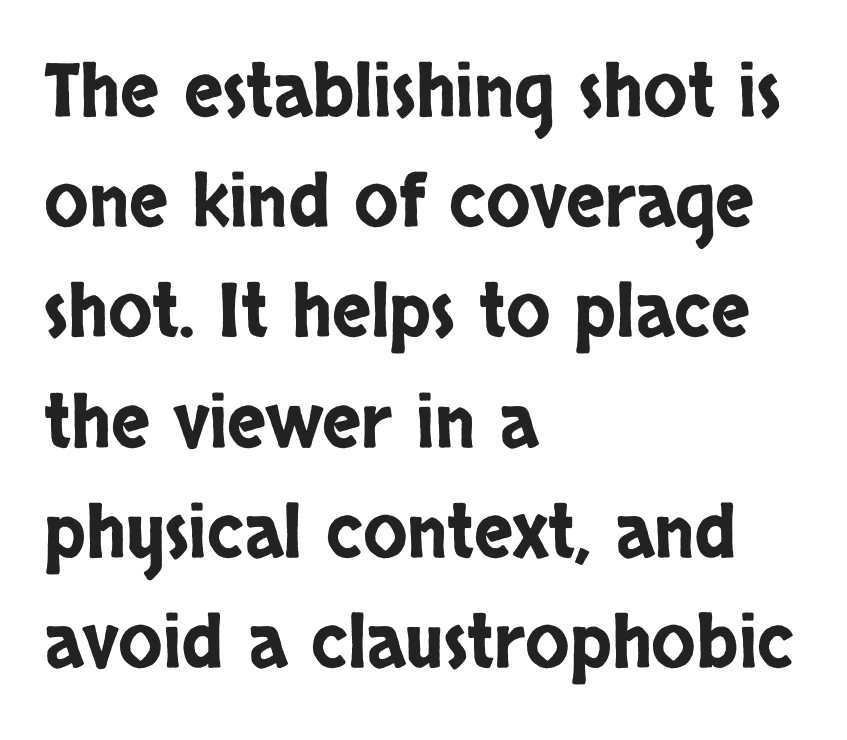
{"serif": "no", "italic": "no", "width": "condensed", "stroke_contrast": "low", "x_height": "large", "monospaced": "no", "underline": "no", "align": "left", "line_spacing": "normal", "line_spacing_ratio": 1.51, "letter_spacing": "normal", "letter_spacing_em": 0.0, "glyph_px": 73}
